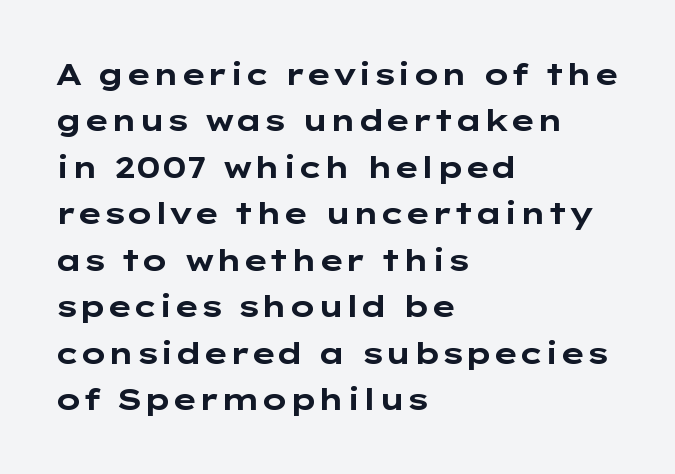
Tracking here is standard; glyphs follow each other at the usual distance. Letters rest on an invisible, unmarked baseline. The block of text has a typical density, with ordinary space between rows. Notice how the passage keeps a crisp vertical edge on the left only.
